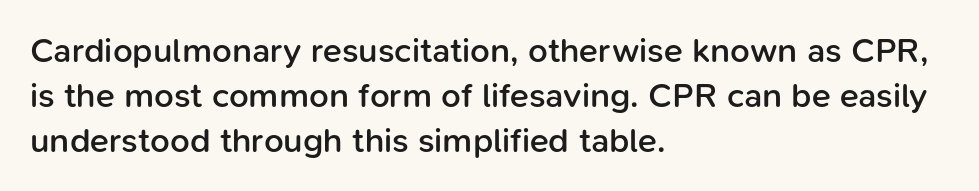
Spacing verdict: proportional, widths tailored to each character. What's the leading like? Ordinary, nothing unusual. The passage shown has conventional tracking throughout. Set as a demibold, roughly 600 on the weight scale. Plain, unruled lines of type. Designer's note — italics off, roman on.
